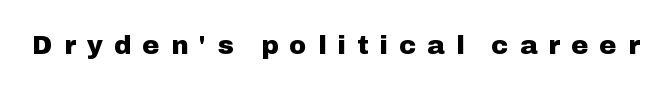
Q: Is the text bold? A: Yes.
Q: Is the text italic (slanted)? A: No, it is upright.
Q: Is the text underlined? A: No.
Q: Is the spacing between letters normal or unusually wide? A: Unusually wide.
